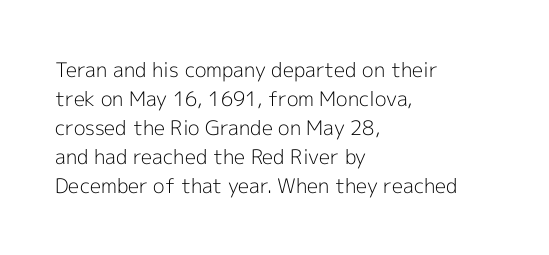
{"italic": "no", "bold": "no", "underline": "no", "align": "left", "line_spacing": "normal", "line_spacing_ratio": 1.45, "letter_spacing": "normal", "letter_spacing_em": 0.0, "glyph_px": 20}
